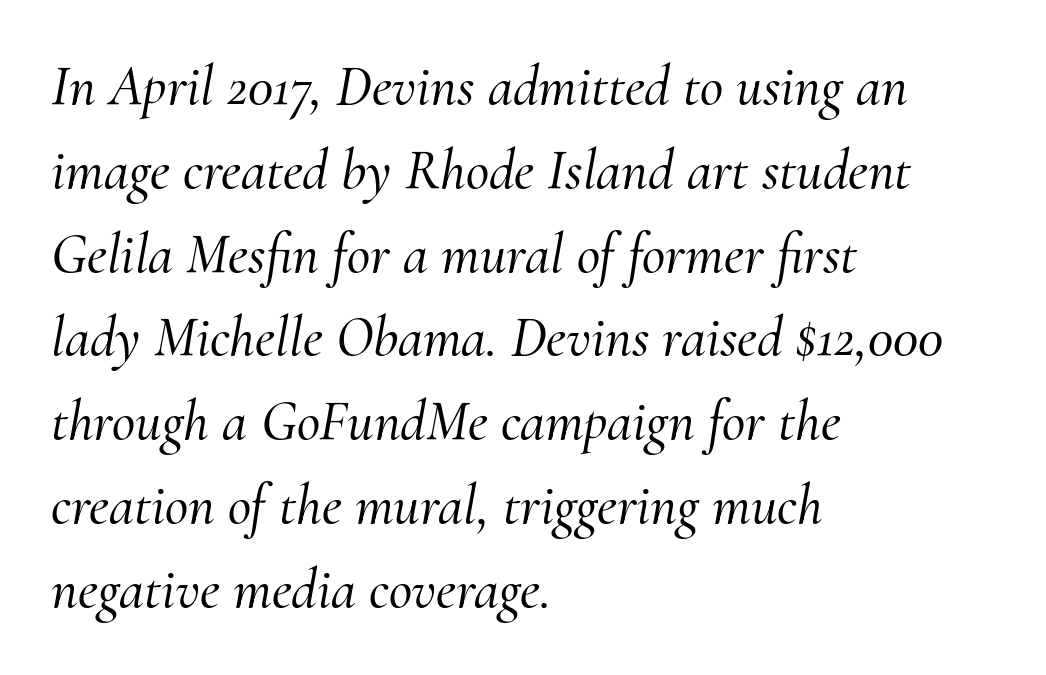
{"serif": "yes", "italic": "yes", "lean": "right", "slant_degrees": 10, "width": "normal", "stroke_contrast": "medium", "x_height": "small", "monospaced": "no", "underline": "no", "align": "left", "line_spacing": "normal", "line_spacing_ratio": 1.47, "letter_spacing": "normal", "letter_spacing_em": 0.0, "glyph_px": 57}
